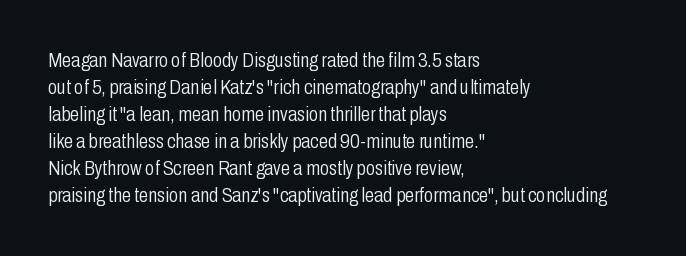
The image shows 21 px text type, upright; set left-aligned, normal line spacing (1.29x), normal letter spacing, not underlined.
